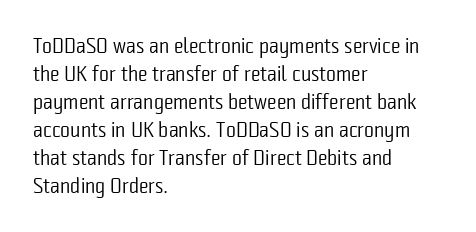
{"italic": "no", "bold": "no", "underline": "no", "align": "left", "line_spacing": "normal", "line_spacing_ratio": 1.33, "letter_spacing": "normal", "letter_spacing_em": 0.0, "glyph_px": 21}
